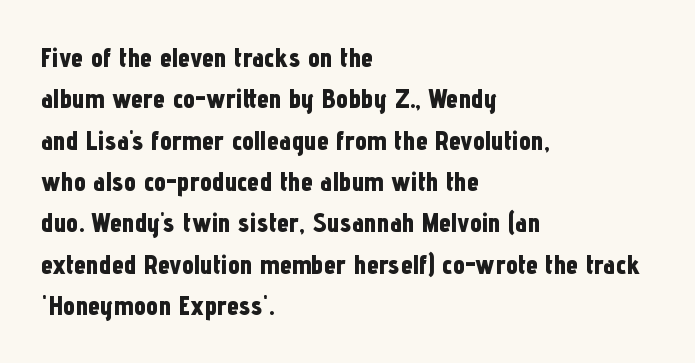
Q: Is the text bold? A: Yes.
Q: Is the text italic (slanted)? A: No, it is upright.
Q: Is the text underlined? A: No.
Q: How is the paragraph aligned? A: Left-aligned.
Q: Is the spacing between letters normal or unusually wide? A: Normal.
Q: Is the spacing between lines tight, normal or loose? A: Normal.
